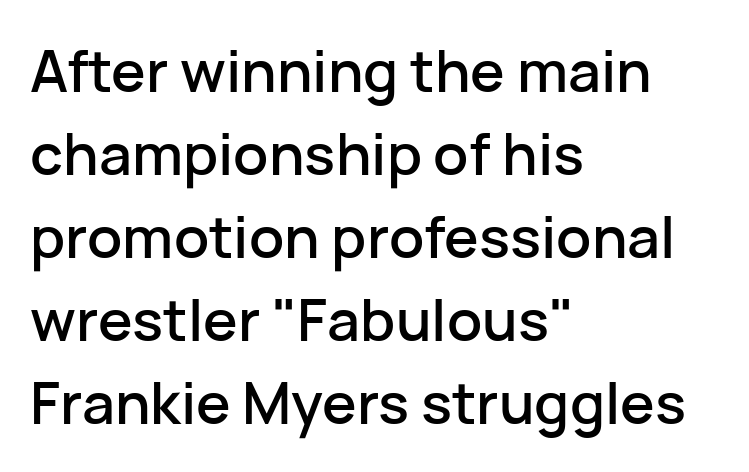
The face used here is a sans, in the tradition of grotesques and geometrics. The lines in this sample share a left origin and differ only in where they stop. Note the varied advance widths — an 'i' is clearly narrower than an 'm'. The lettering stays uniformly vertical, giving the passage a roman look. Compared with typical body copy, the letter spacing here is the same. This block has exactly the height ordinary leading produces.
